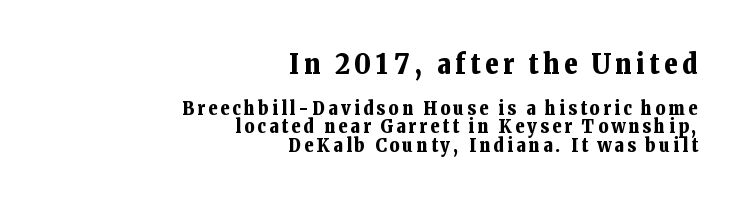
The face used here appears at its bigger size in the upper chunk. Check where the strokes stop: tiny serifs finish them off. The string is rendered with underlining switched off. Tall strokes in this sample are plumb rather than angled. The space between consecutive lines is stingy.
